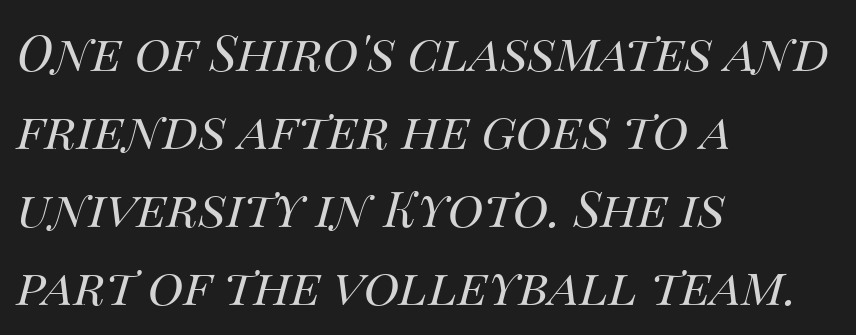
The image shows 49 px regular-weight type, italic (leaning right); set left-aligned, normal line spacing (1.59x), normal letter spacing, not underlined; medium stroke contrast and a large x-height.
